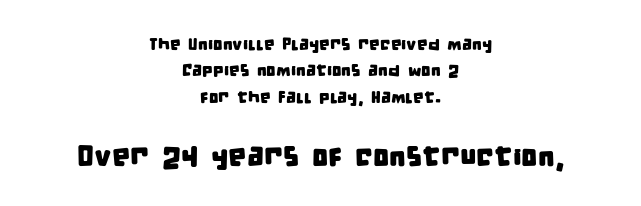
The image shows 29 px condensed sans-serif type; set centered, normal line spacing (1.55x), normal letter spacing, not underlined; the second (bottom) block is 1.71x larger; low stroke contrast and a large x-height.
